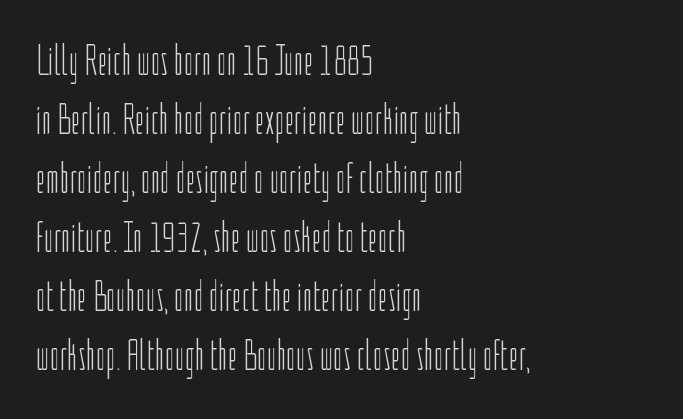
The zone under the glyphs is completely vacant. Character widths vary here, with narrow letters taking less room than wide ones. A student would call this left alignment; a typographer would say flush left, rag right. Posture: straight, roman, zero tilt. This block has exactly the height ordinary leading produces.
